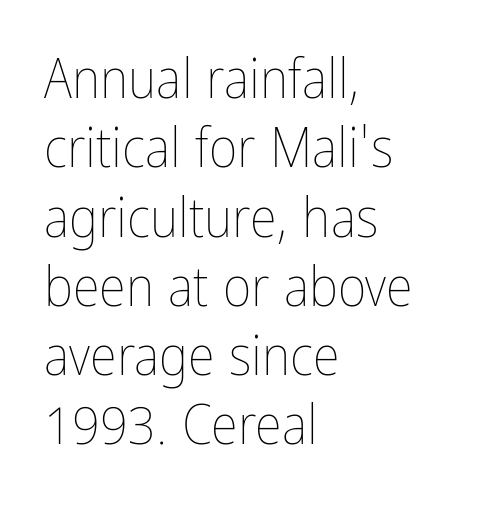
The specimen omits any rule beneath the text block's lines. The strokes carry an ordinary text weight at most. Honestly, the row spacing looks completely unremarkable. The letters stand upright; this is a roman face. You could not count columns in this text — the font is proportionally spaced.
